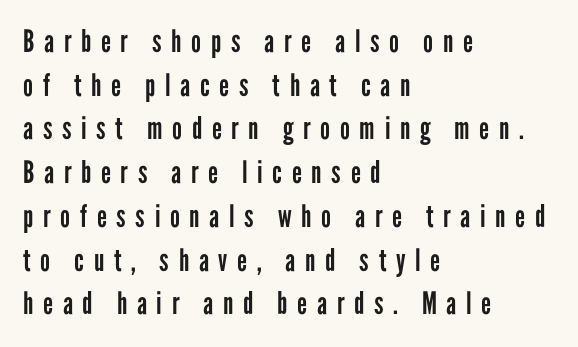
Q: Is the text bold? A: No.
Q: Is the text italic (slanted)? A: No, it is upright.
Q: Is the typeface a serif or a sans-serif typeface? A: Sans-serif.
Q: Is the text underlined? A: No.
Q: How is the paragraph aligned? A: Left-aligned.
Q: Is the spacing between letters normal or unusually wide? A: Unusually wide.
Q: Is the spacing between lines tight, normal or loose? A: Normal.
Q: Width (condensed, normal, or wide)? A: Condensed.
Q: Stroke contrast? A: Low.
Q: x-height? A: Medium.
Q: Monospaced? A: No.
